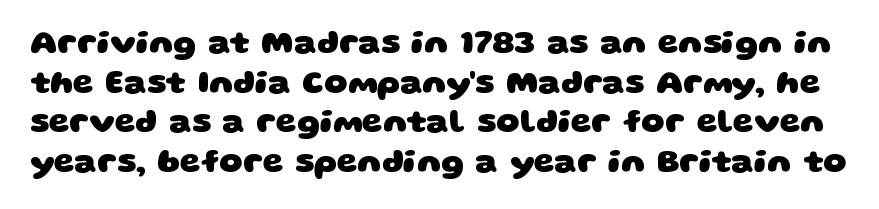
Q: Is the text bold? A: Yes.
Q: Is the typeface a serif or a sans-serif typeface? A: Sans-serif.
Q: Is the text underlined? A: No.
Q: Is the spacing between letters normal or unusually wide? A: Normal.
Q: Width (condensed, normal, or wide)? A: Wide.
Q: Stroke contrast? A: Low.
Q: x-height? A: Large.
Q: Monospaced? A: No.
